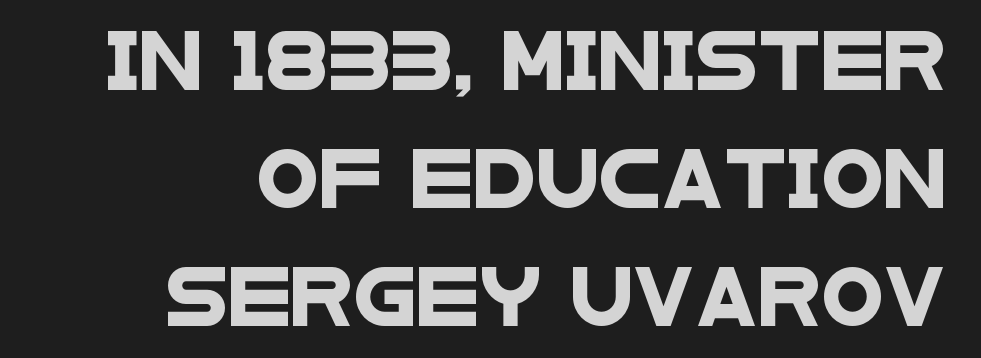
Q: Is the typeface a serif or a sans-serif typeface? A: Sans-serif.
Q: Is the text underlined? A: No.
Q: Is the spacing between letters normal or unusually wide? A: Normal.
Q: Is the spacing between lines tight, normal or loose? A: Loose.
Q: Width (condensed, normal, or wide)? A: Wide.
Q: Stroke contrast? A: Low.
Q: x-height? A: Large.
Q: Monospaced? A: No.
